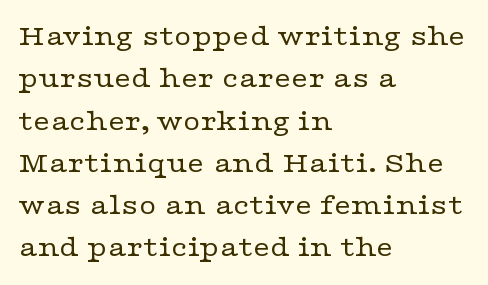
Q: Is the text bold? A: No.
Q: Is the text italic (slanted)? A: No, it is upright.
Q: Is the typeface a serif or a sans-serif typeface? A: Serif.
Q: Is the text underlined? A: No.
Q: How is the paragraph aligned? A: Left-aligned.
Q: Is the spacing between letters normal or unusually wide? A: Normal.
Q: Is the spacing between lines tight, normal or loose? A: Normal.
Q: Width (condensed, normal, or wide)? A: Wide.
Q: Stroke contrast? A: Low.
Q: x-height? A: Medium.
Q: Monospaced? A: No.
